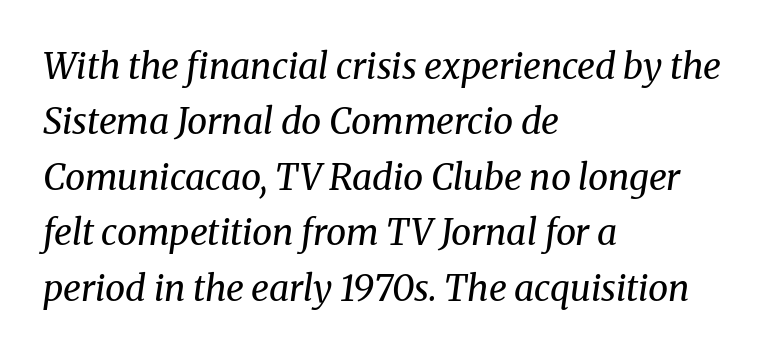
The passage shown has conventional tracking throughout. A typesetter would call this proportional, since set widths differ per character. Notice how the stems are inclined rather than vertical — that's the hallmark of italics. Little horizontal feet cap the strokes, marking this as serif type. A student would call this left alignment; a typographer would say flush left, rag right.
